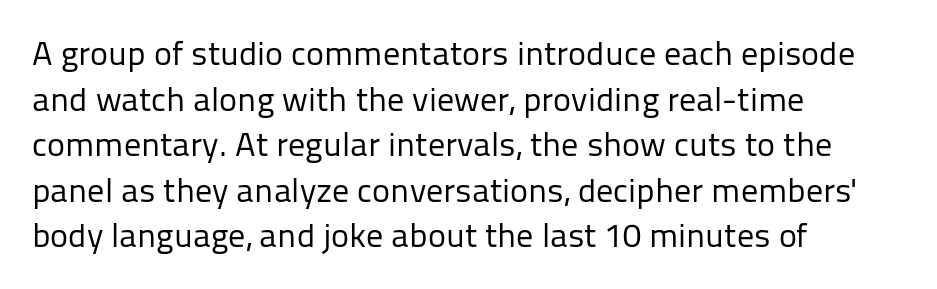
{"serif": "no", "italic": "no", "bold": "no", "weight": "regular", "width": "normal", "stroke_contrast": "low", "x_height": "medium", "monospaced": "no", "underline": "no", "align": "left", "line_spacing": "normal", "line_spacing_ratio": 1.34, "letter_spacing": "normal", "letter_spacing_em": 0.0, "glyph_px": 34}
